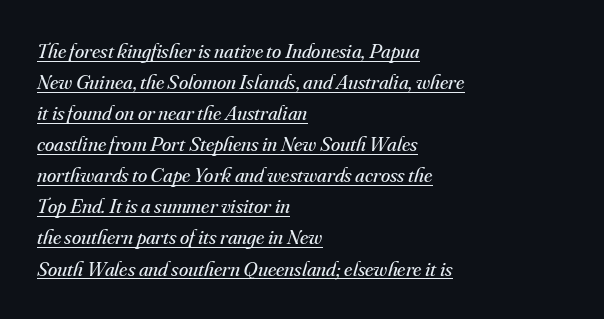
The image shows 21 px text type, italic (leaning right); set left-aligned, normal line spacing (1.48x), normal letter spacing, underlined.
